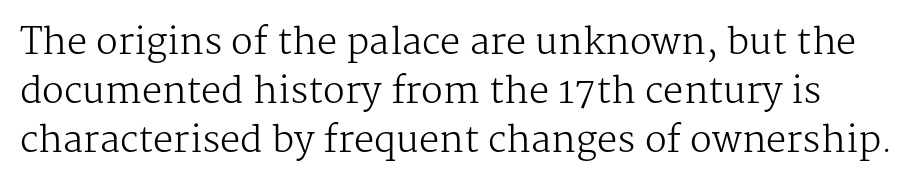
{"serif": "yes", "italic": "no", "bold": "no", "weight": "regular", "width": "normal", "stroke_contrast": "medium", "x_height": "medium", "monospaced": "no", "underline": "no", "line_spacing": "normal", "line_spacing_ratio": 1.36, "letter_spacing": "normal", "letter_spacing_em": 0.0, "glyph_px": 36}
